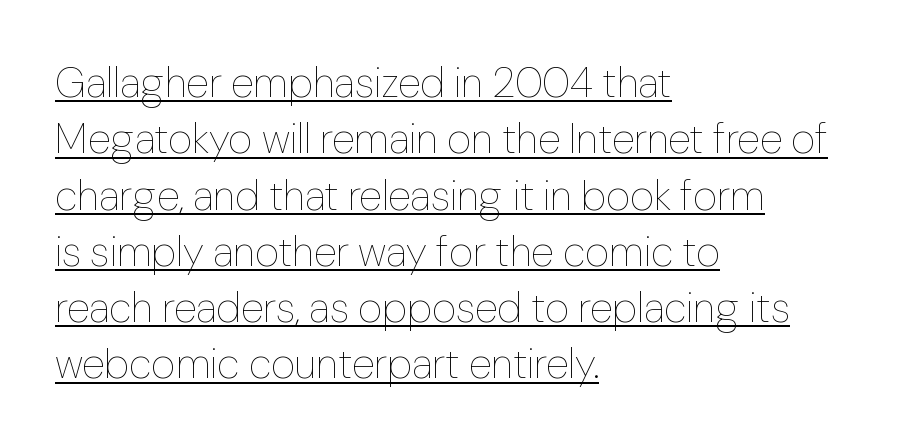
{"italic": "no", "bold": "no", "weight": "thin", "width": "normal", "stroke_contrast": "low", "x_height": "medium", "monospaced": "no", "underline": "yes", "align": "left", "line_spacing": "normal", "line_spacing_ratio": 1.34, "letter_spacing": "normal", "letter_spacing_em": 0.0, "glyph_px": 42}
